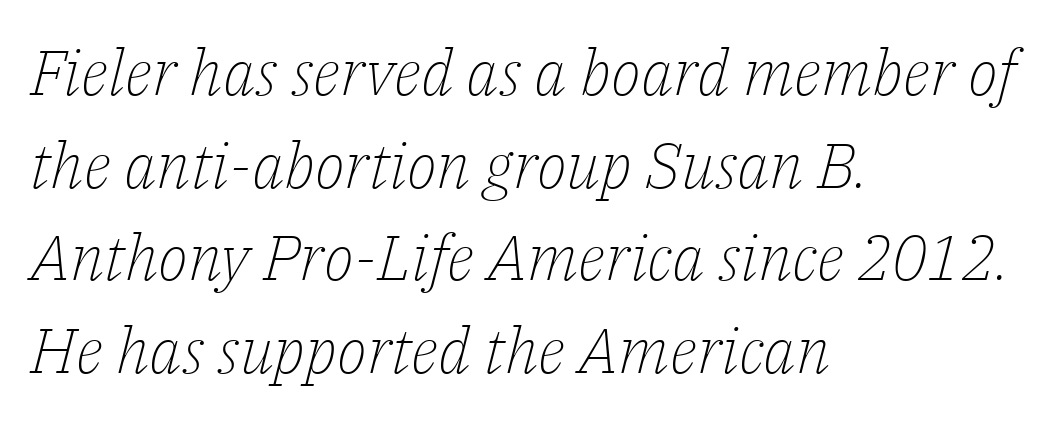
Vertical spacing — default. Looks like regular typesetting: each glyph gets only the width it needs. Is the block centered? No — it sits flush against the left margin. How are the letters spaced? Ordinarily, with no added tracking. Weight: in the light-to-regular range. Quick note: italic.
